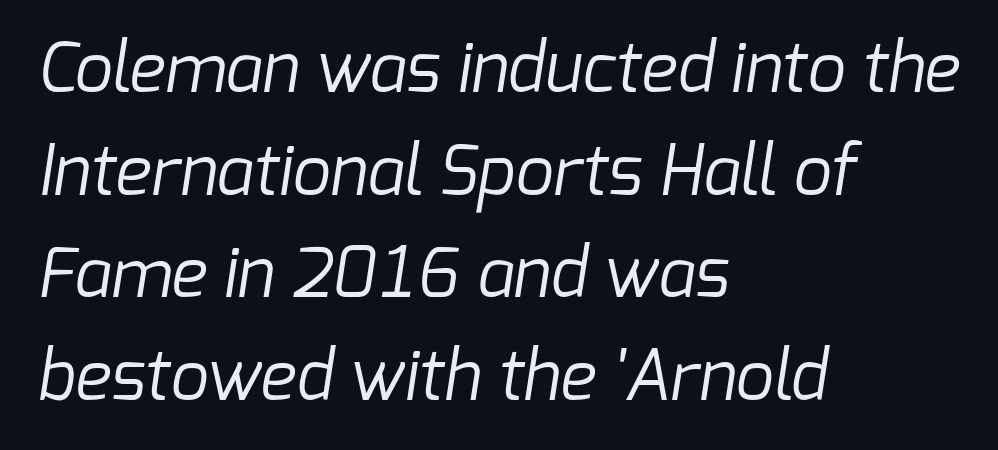
{"serif": "no", "bold": "no", "weight": "regular", "width": "normal", "stroke_contrast": "low", "x_height": "medium", "monospaced": "no", "underline": "no", "align": "left", "line_spacing": "normal", "line_spacing_ratio": 1.51, "letter_spacing": "normal", "letter_spacing_em": 0.0, "glyph_px": 68}
